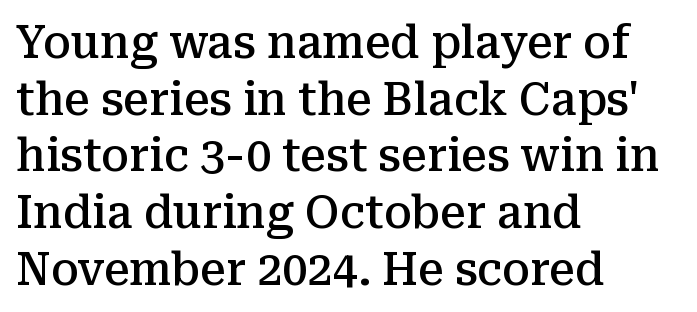
The image shows 45 px semibold serif type, upright; set left-aligned, normal line spacing (1.26x), normal letter spacing, not underlined; medium stroke contrast and a medium x-height.
